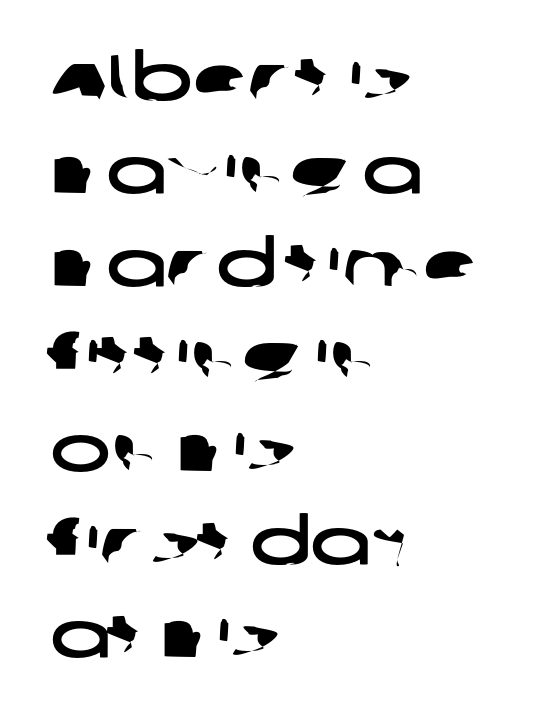
The strip under each line holds only bare page. What stands out about the letter spacing? Nothing — it is the standard amount. Honestly, the row spacing looks completely unremarkable. Is this a fixed-width face? No — the glyphs have proportional, varying widths. Visually the block forms a straight wall on the left and a jagged coastline on the right.
